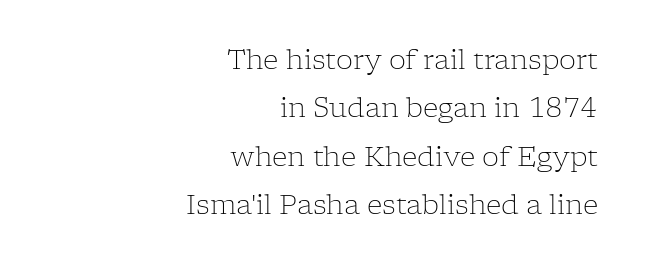
The face looks like a standard text weight, possibly lighter. The passage shown is not underscored anywhere. Posture: upright roman. Compared with typical body copy, the letter spacing here is the same. If you drew a ruler down the right edge, every line would touch it.
